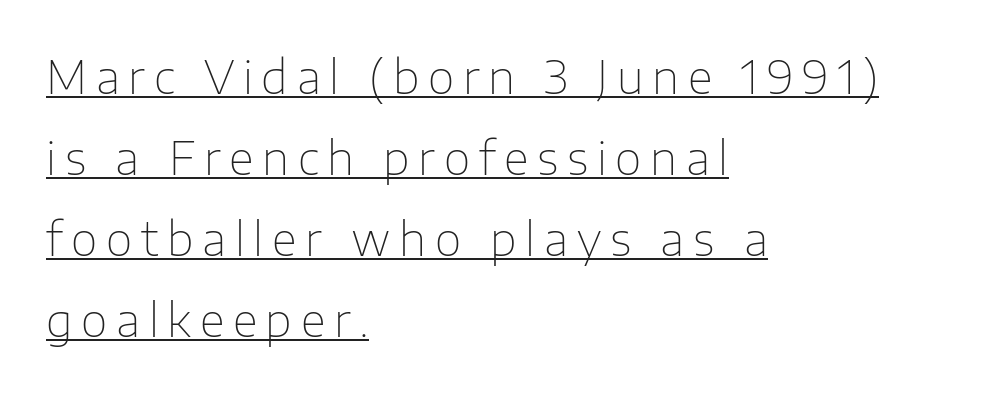
Q: Is the text bold? A: No.
Q: Is the text italic (slanted)? A: No, it is upright.
Q: Is the typeface a serif or a sans-serif typeface? A: Sans-serif.
Q: Is the text underlined? A: Yes.
Q: How is the paragraph aligned? A: Left-aligned.
Q: Width (condensed, normal, or wide)? A: Normal.
Q: Stroke contrast? A: Low.
Q: x-height? A: Medium.
Q: Monospaced? A: No.
